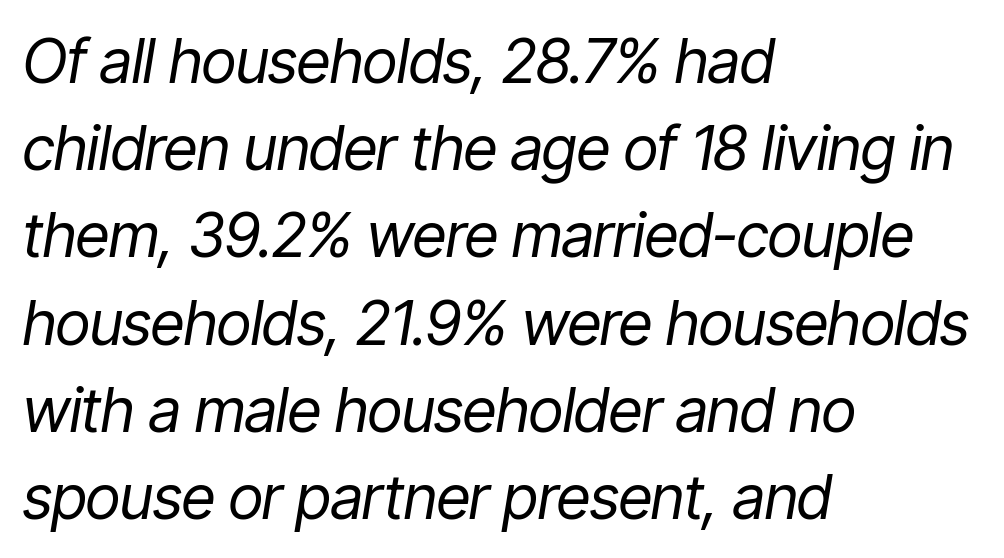
Q: Is the text bold? A: No.
Q: Is the text italic (slanted)? A: Yes, it leans right by about 9 degrees.
Q: Is the text underlined? A: No.
Q: How is the paragraph aligned? A: Left-aligned.
Q: Is the spacing between letters normal or unusually wide? A: Normal.
Q: Is the spacing between lines tight, normal or loose? A: Normal.
Q: Width (condensed, normal, or wide)? A: Condensed.
Q: Stroke contrast? A: Low.
Q: x-height? A: Medium.
Q: Monospaced? A: No.
